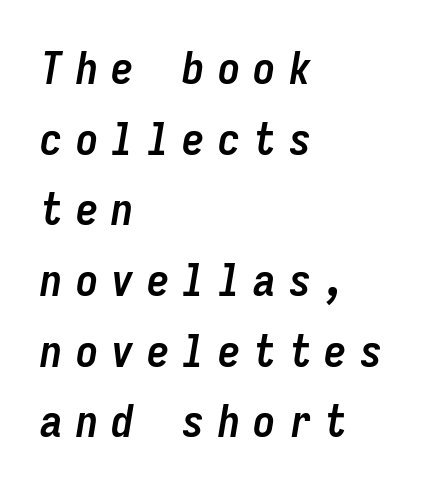
{"italic": "yes", "lean": "right", "slant_degrees": 9, "bold": "yes", "weight": "semibold", "width": "condensed", "stroke_contrast": "low", "x_height": "medium", "monospaced": "yes", "underline": "no", "align": "left", "line_spacing": "normal", "line_spacing_ratio": 1.57, "letter_spacing": "wide", "letter_spacing_em": 0.29, "glyph_px": 45}
